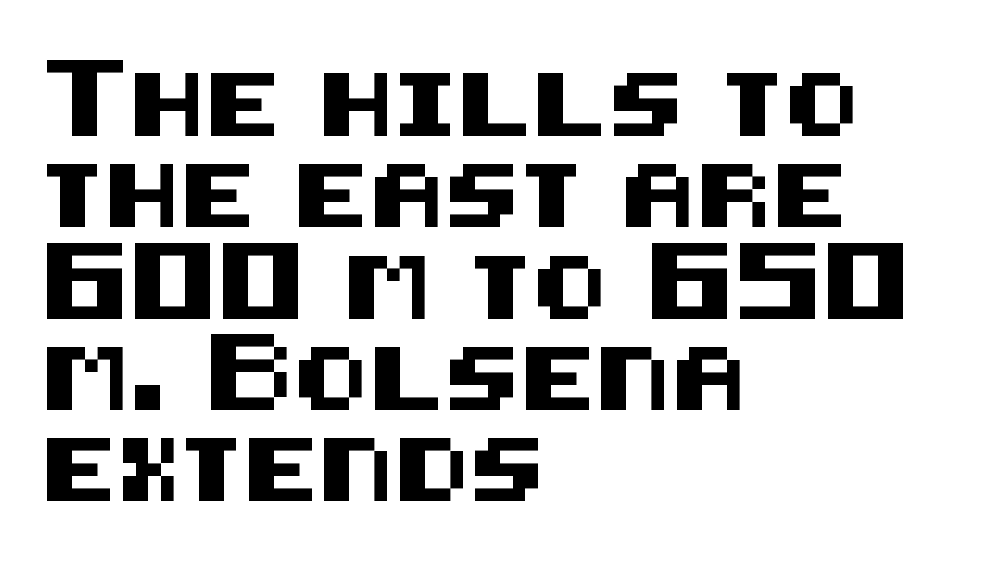
{"serif": "no", "italic": "no", "width": "normal", "stroke_contrast": "medium", "x_height": "large", "underline": "no", "align": "left", "line_spacing": "normal", "line_spacing_ratio": 1.45, "letter_spacing": "normal", "letter_spacing_em": 0.0, "glyph_px": 63}
